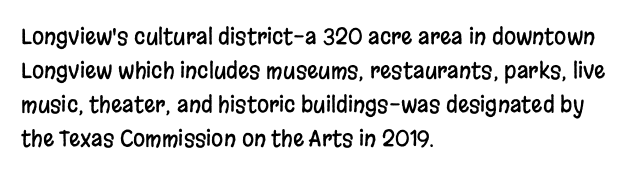
Students, observe: this is what conventionally led text looks like. This sample uses an upright cut, with every glyph sitting square on the baseline. A clean baseline with only descenders dipping below it. Each word holds together tightly as a unit, with standard inter-letter gaps.
